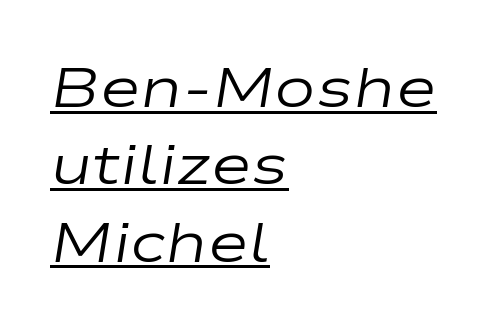
The image shows 56 px regular-weight, wide type, italic (leaning right); set left-aligned, normal line spacing (1.38x), normal letter spacing, underlined; low stroke contrast and a medium x-height.
